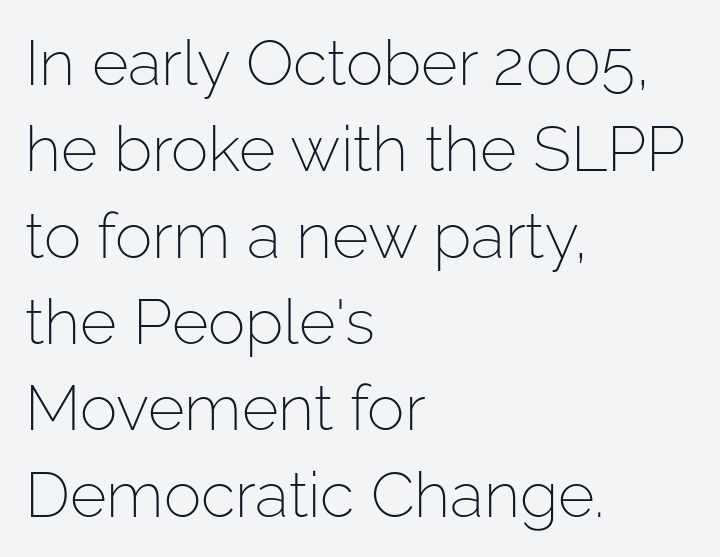
{"serif": "no", "italic": "no", "bold": "no", "weight": "light", "width": "normal", "stroke_contrast": "low", "x_height": "medium", "monospaced": "no", "underline": "no", "align": "left", "line_spacing": "normal", "line_spacing_ratio": 1.37, "letter_spacing": "normal", "letter_spacing_em": 0.0, "glyph_px": 63}
